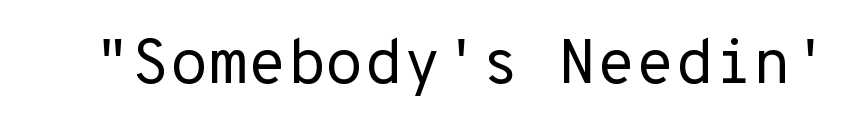
The image shows 63 px regular-weight sans-serif type, upright, monospaced; set normal letter spacing, not underlined; low stroke contrast and a medium x-height.
